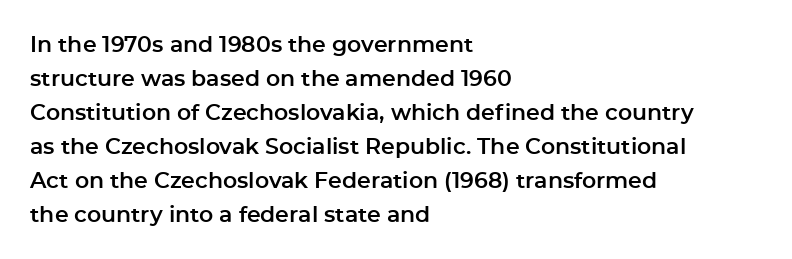
Students, observe: this is what conventionally led text looks like. This sample uses an upright cut, with every glyph sitting square on the baseline. A clean baseline with only descenders dipping below it. Each word holds together tightly as a unit, with standard inter-letter gaps.
